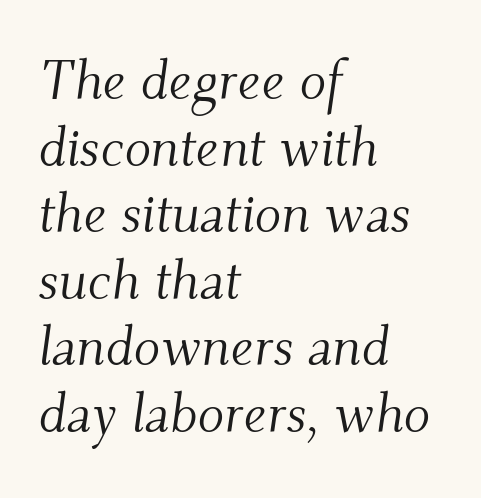
{"serif": "yes", "italic": "yes", "lean": "right", "slant_degrees": 9, "bold": "no", "weight": "light", "width": "normal", "stroke_contrast": "medium", "x_height": "small", "monospaced": "no", "underline": "no", "align": "left", "line_spacing_ratio": 1.21, "letter_spacing": "normal", "letter_spacing_em": 0.0, "glyph_px": 55}
